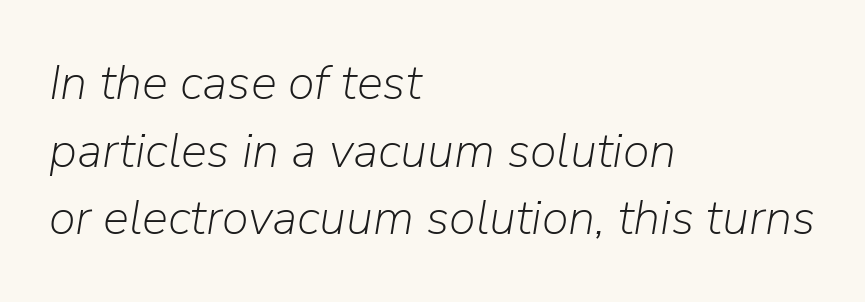
Q: Is the text bold? A: No.
Q: Is the text italic (slanted)? A: Yes, it leans right by about 9 degrees.
Q: Is the text underlined? A: No.
Q: How is the paragraph aligned? A: Left-aligned.
Q: Is the spacing between letters normal or unusually wide? A: Normal.
Q: Is the spacing between lines tight, normal or loose? A: Normal.
Q: Width (condensed, normal, or wide)? A: Normal.
Q: Stroke contrast? A: Low.
Q: x-height? A: Medium.
Q: Monospaced? A: No.
